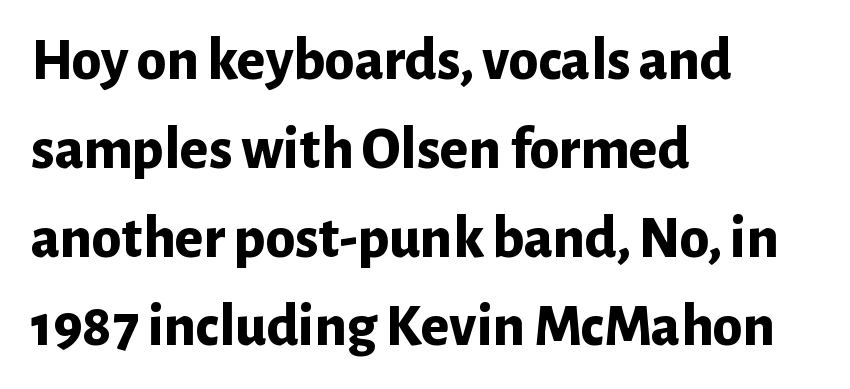
{"serif": "no", "italic": "no", "bold": "yes", "weight": "bold", "width": "normal", "stroke_contrast": "low", "x_height": "medium", "monospaced": "no", "underline": "no", "align": "left", "line_spacing": "normal", "line_spacing_ratio": 1.48, "letter_spacing": "normal", "letter_spacing_em": 0.0, "glyph_px": 60}
